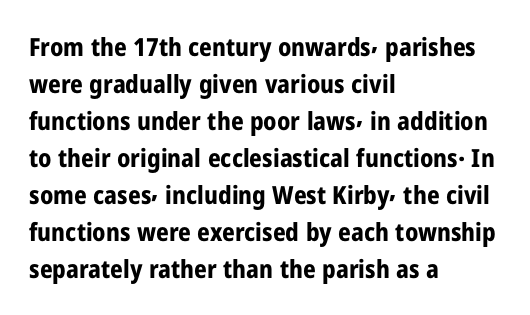
Horizontally, the lines are justified to the leading edge only. These words are printed bold, with thick strokes throughout. These lines sit exactly where default settings would place them. Every character sits straight up, as roman type does. Beneath every word, the page is bare.
